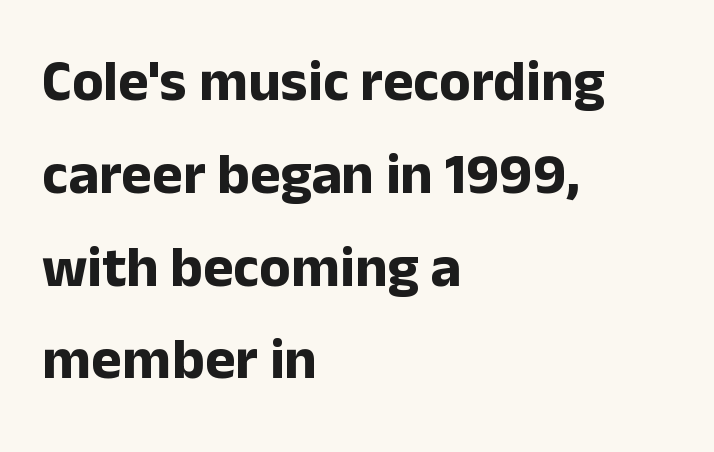
{"serif": "no", "italic": "no", "bold": "yes", "weight": "bold", "width": "normal", "stroke_contrast": "low", "x_height": "medium", "monospaced": "no", "underline": "no", "align": "left", "line_spacing": "normal", "line_spacing_ratio": 1.6, "letter_spacing": "normal", "letter_spacing_em": 0.0, "glyph_px": 58}
